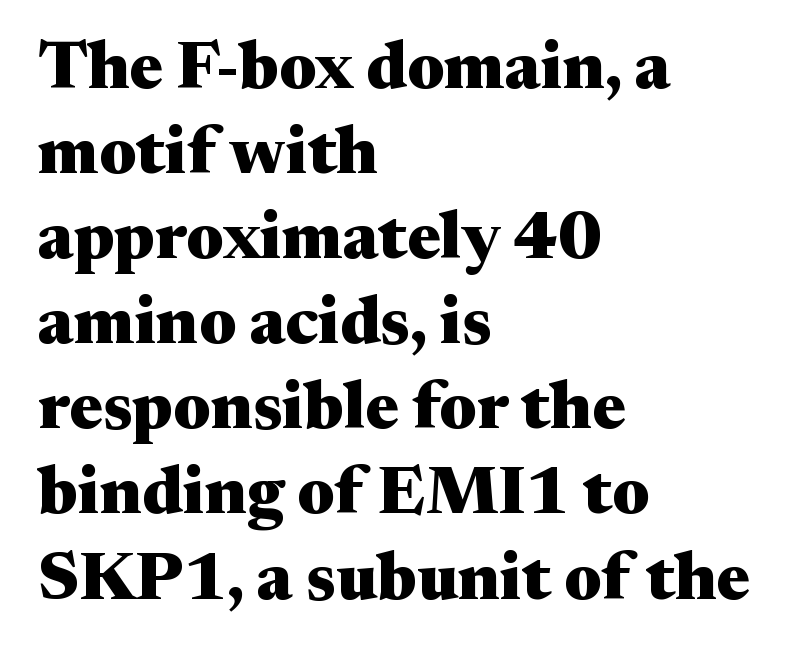
Q: Is the text bold? A: Yes.
Q: Is the text italic (slanted)? A: No, it is upright.
Q: Is the typeface a serif or a sans-serif typeface? A: Serif.
Q: Is the text underlined? A: No.
Q: How is the paragraph aligned? A: Left-aligned.
Q: Is the spacing between letters normal or unusually wide? A: Normal.
Q: Is the spacing between lines tight, normal or loose? A: Normal.
Q: Width (condensed, normal, or wide)? A: Wide.
Q: Stroke contrast? A: Medium.
Q: x-height? A: Medium.
Q: Monospaced? A: No.
